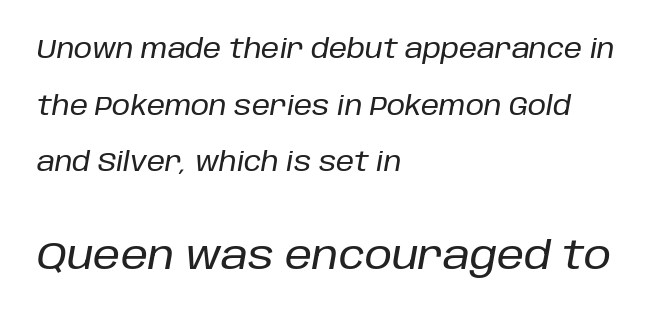
{"italic": "yes", "lean": "right", "slant_degrees": 10, "width": "normal", "stroke_contrast": "low", "x_height": "large", "monospaced": "no", "underline": "no", "align": "left", "line_spacing": "loose", "line_spacing_ratio": 2.18, "letter_spacing": "normal", "letter_spacing_em": 0.0, "larger_block": "second", "size_ratio": 1.5, "glyph_px": 39}
